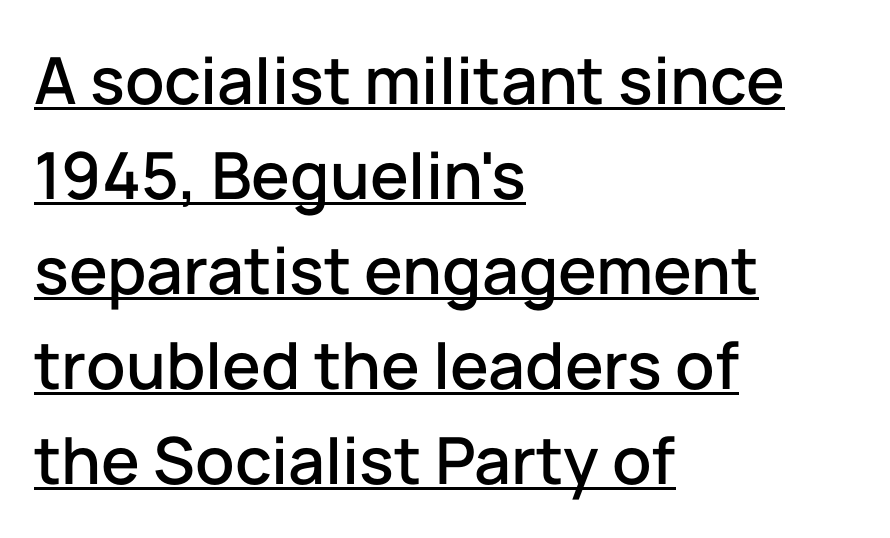
Q: Is the text italic (slanted)? A: No, it is upright.
Q: Is the typeface a serif or a sans-serif typeface? A: Sans-serif.
Q: Is the text underlined? A: Yes.
Q: How is the paragraph aligned? A: Left-aligned.
Q: Is the spacing between letters normal or unusually wide? A: Normal.
Q: Is the spacing between lines tight, normal or loose? A: Normal.
Q: Width (condensed, normal, or wide)? A: Normal.
Q: Stroke contrast? A: Low.
Q: x-height? A: Medium.
Q: Monospaced? A: No.
